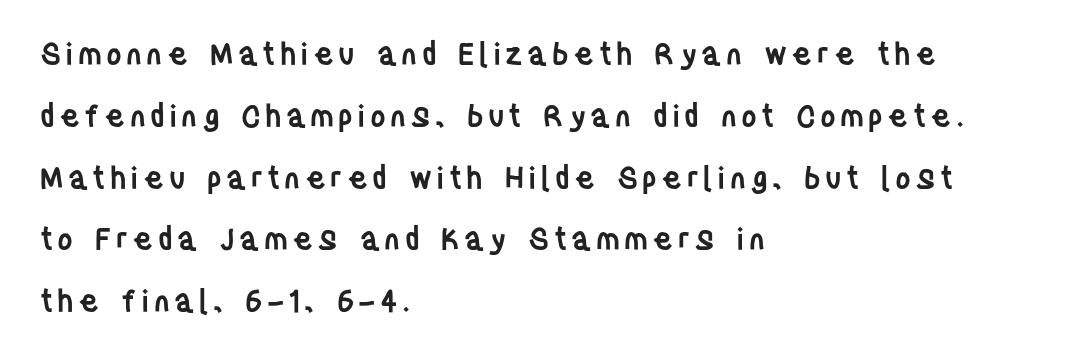
{"serif": "no", "italic": "no", "bold": "semi", "weight": "semibold", "width": "condensed", "stroke_contrast": "low", "x_height": "large", "monospaced": "no", "underline": "no", "align": "left", "line_spacing": "loose", "line_spacing_ratio": 2.06, "glyph_px": 30}
